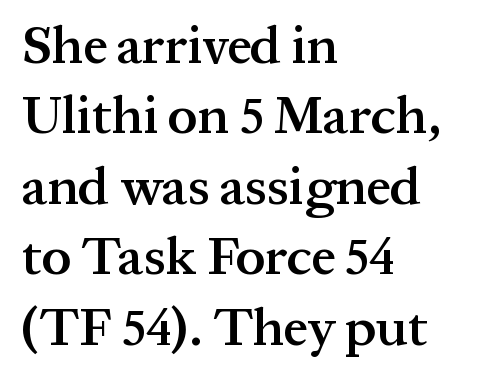
{"serif": "yes", "italic": "no", "bold": "semi", "weight": "semibold", "width": "normal", "stroke_contrast": "medium", "x_height": "medium", "monospaced": "no", "underline": "no", "align": "left", "line_spacing": "normal", "line_spacing_ratio": 1.33, "letter_spacing": "normal", "letter_spacing_em": 0.0, "glyph_px": 53}
